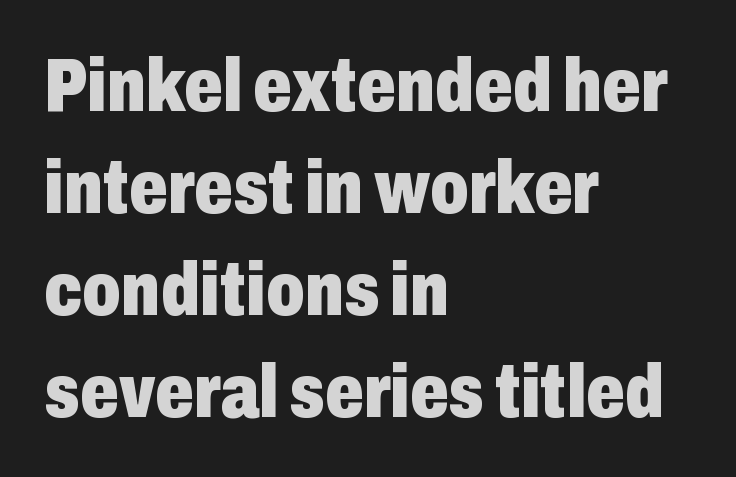
The rendering uses natural spacing where letterforms have individual widths. A student would call this left alignment; a typographer would say flush left, rag right. Only glyphs here, with clear space below each row. Every stem runs plumb, perpendicular to the baseline. Evenly set lines give the paragraph a standard silhouette.
